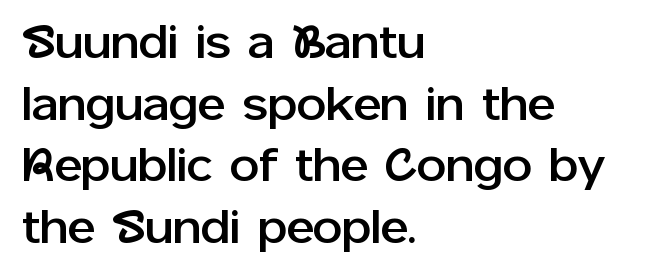
The image shows 47 px sans-serif type, upright; set left-aligned, normal line spacing (1.31x), normal letter spacing, not underlined; low stroke contrast and a medium x-height.
